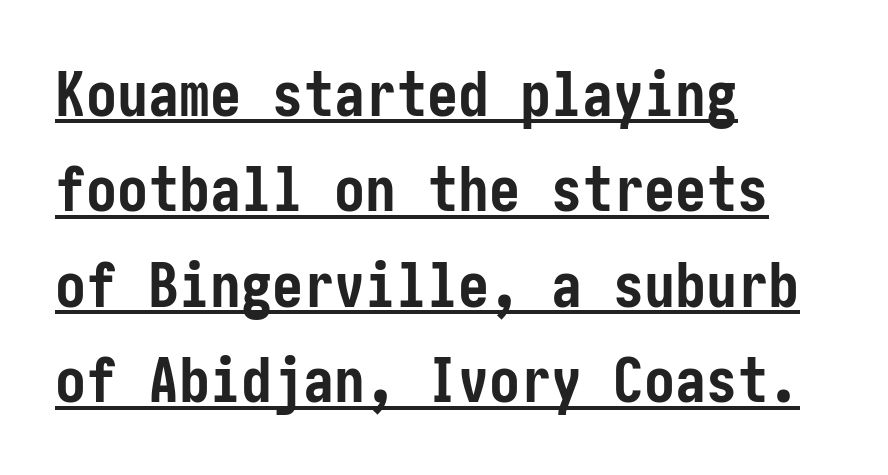
Q: Is the text bold? A: Yes.
Q: Is the text italic (slanted)? A: No, it is upright.
Q: Is the typeface a serif or a sans-serif typeface? A: Sans-serif.
Q: Is the text underlined? A: Yes.
Q: How is the paragraph aligned? A: Left-aligned.
Q: Is the spacing between letters normal or unusually wide? A: Normal.
Q: Is the spacing between lines tight, normal or loose? A: Normal.
Q: Width (condensed, normal, or wide)? A: Condensed.
Q: Stroke contrast? A: Low.
Q: x-height? A: Medium.
